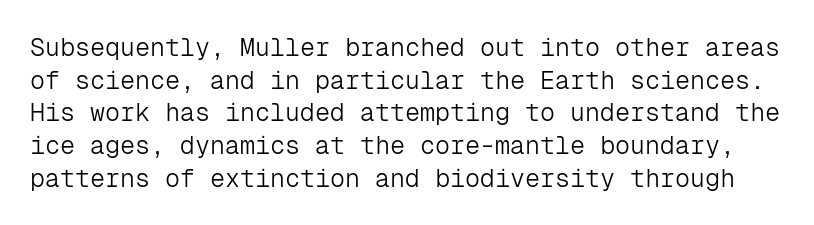
{"italic": "no", "bold": "no", "underline": "no", "line_spacing": "normal", "line_spacing_ratio": 1.31, "letter_spacing": "normal", "letter_spacing_em": 0.0, "glyph_px": 25}
